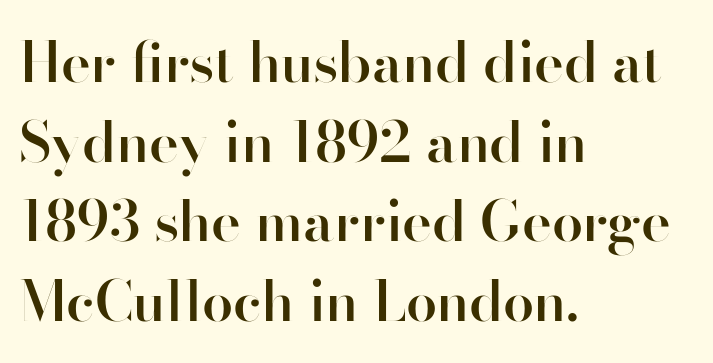
A sans-serif font was chosen for this passage. This rendering features lettering with no underline. The tracking reads as untouched default to a designer's eye. Compared with an ordinary text face, these strokes are moderately heavier — a semibold.
